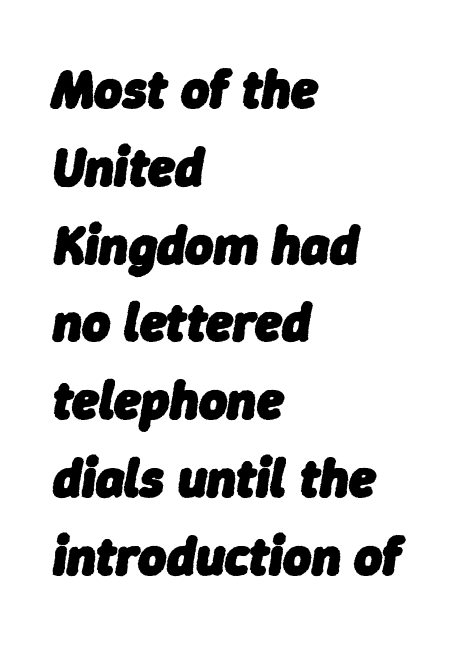
The image shows 54 px heavy type, italic (leaning right); set left-aligned, normal line spacing (1.44x), normal letter spacing, not underlined; low stroke contrast and a medium x-height.
